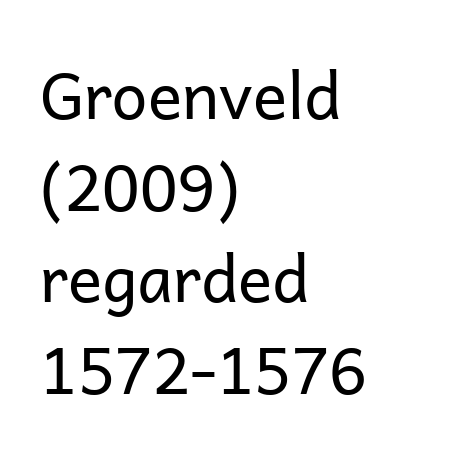
The image shows 64 px regular-weight sans-serif type, upright; set left-aligned, normal line spacing (1.43x), normal letter spacing, not underlined; low stroke contrast and a medium x-height.
